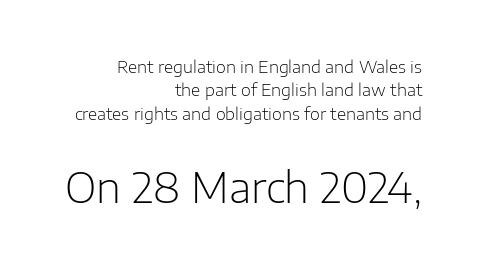
{"serif": "no", "italic": "no", "bold": "no", "weight": "light", "width": "normal", "stroke_contrast": "low", "x_height": "medium", "monospaced": "no", "underline": "no", "align": "right", "line_spacing": "normal", "line_spacing_ratio": 1.38, "letter_spacing": "normal", "letter_spacing_em": 0.0, "larger_block": "second", "size_ratio": 2.47, "glyph_px": 42}
